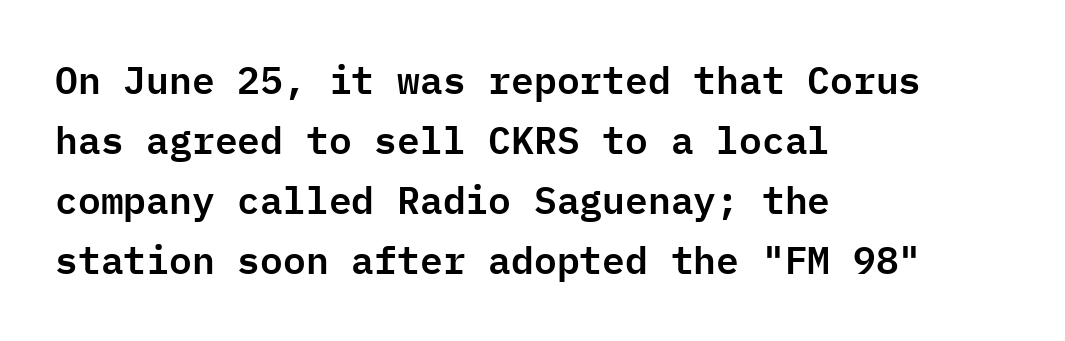
Q: Is the text italic (slanted)? A: No, it is upright.
Q: Is the typeface a serif or a sans-serif typeface? A: Sans-serif.
Q: Is the text underlined? A: No.
Q: How is the paragraph aligned? A: Left-aligned.
Q: Is the spacing between letters normal or unusually wide? A: Normal.
Q: Is the spacing between lines tight, normal or loose? A: Normal.
Q: Width (condensed, normal, or wide)? A: Normal.
Q: Stroke contrast? A: Low.
Q: x-height? A: Medium.
Q: Monospaced? A: Yes.
